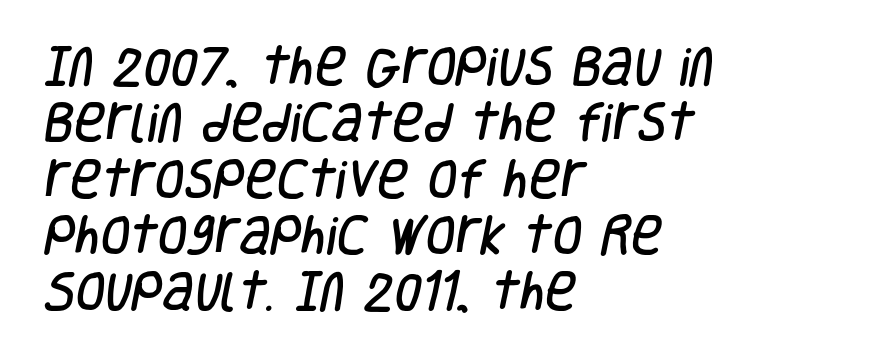
In CSS terms this would be text-align: left. A typesetter would call this proportional, since set widths differ per character. The strip under each line holds only bare page. The rendering uses a moderate line-height, typical for paragraphs. In terms of letterspacing, this is plain default setting. The passage shown is typeset with a sans-serif family.
